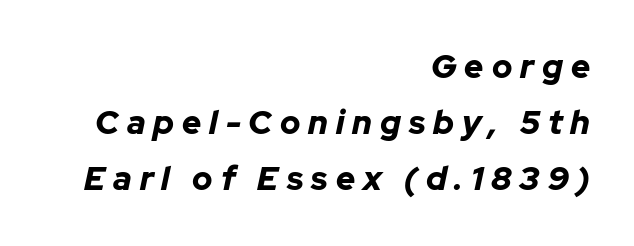
Anything drawn beneath the words? Only blank space. Does the weight exceed regular? Yes, all the way to bold. The lines are quadded right. The face used here is proportionally spaced, like ordinary book or web type. Does extra space separate the letters? Yes, quite a lot of it. This sample keeps an unexceptional amount of space between lines.
